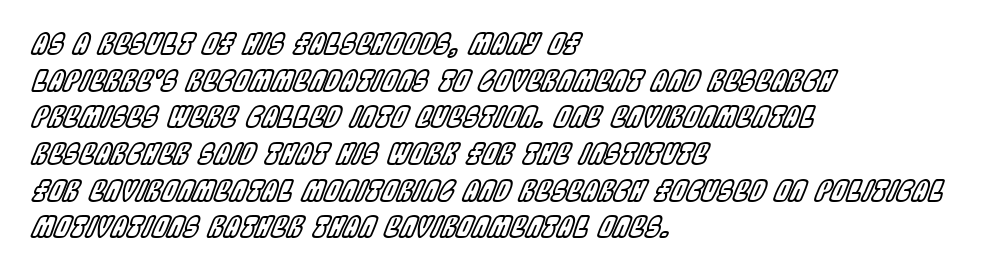
The image shows 28 px condensed type, italic (leaning right); set left-aligned, normal line spacing (1.31x), normal letter spacing, not underlined; a large x-height.
